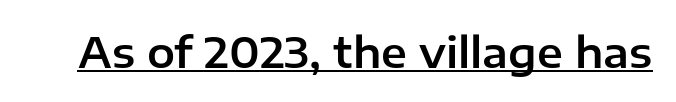
Q: Is the text italic (slanted)? A: No, it is upright.
Q: Is the typeface a serif or a sans-serif typeface? A: Sans-serif.
Q: Is the text underlined? A: Yes.
Q: Is the spacing between letters normal or unusually wide? A: Normal.
Q: Width (condensed, normal, or wide)? A: Normal.
Q: Stroke contrast? A: Low.
Q: x-height? A: Medium.
Q: Monospaced? A: No.
